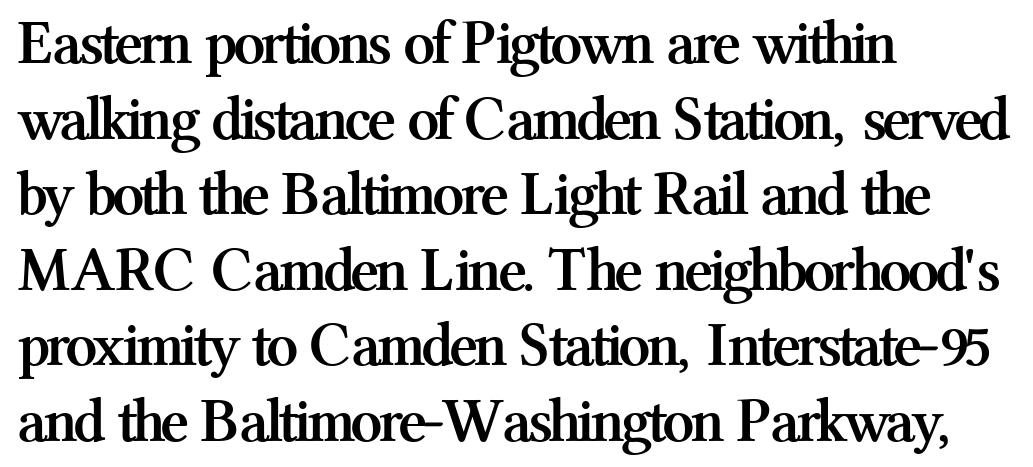
This sample uses a serif face. Letter spacing: default. The passage is arranged the way most books set body copy — flush left. Each glyph is drawn with heavy, bold strokes. This sample has the flowing, uneven cadence of proportional lettering.
